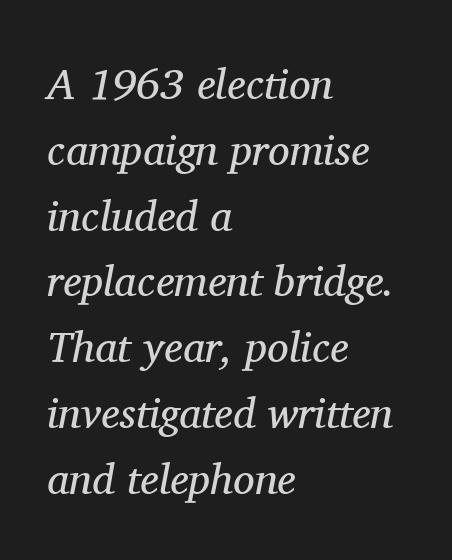
The image shows 43 px regular-weight serif type, italic (leaning right); set left-aligned, normal line spacing (1.53x), normal letter spacing, not underlined; medium stroke contrast and a medium x-height.
